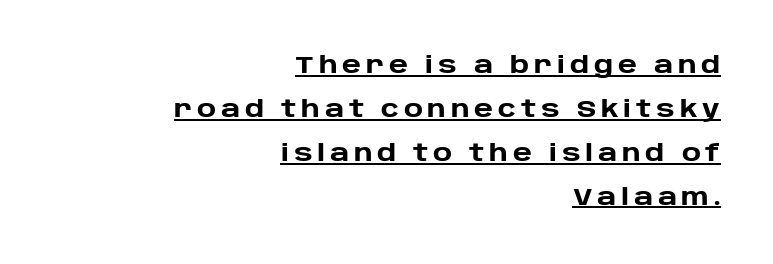
The image shows 24 px bold type, upright; set right-aligned, line spacing 1.83x, unusually wide letter spacing (+0.2 em), underlined.
